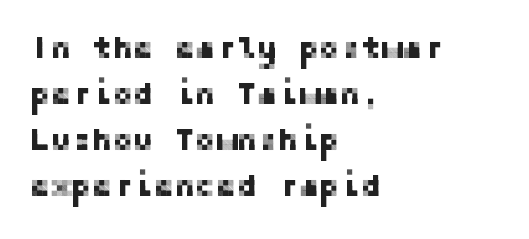
{"serif": "no", "italic": "no", "width": "normal", "stroke_contrast": "low", "x_height": "medium", "underline": "no", "align": "left", "line_spacing": "normal", "line_spacing_ratio": 1.48, "letter_spacing": "normal", "letter_spacing_em": 0.0, "glyph_px": 31}
